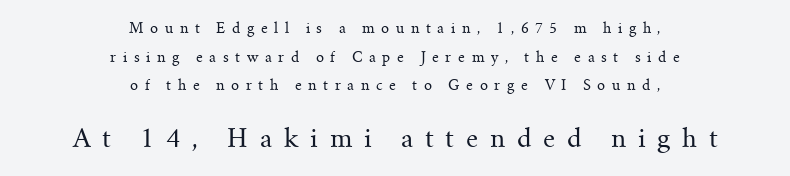
Neither beginnings nor endings align; midpoints do. Between these two stacked blocks, the lower one wins on size. Upright lettering throughout. Any mark beneath the type? The region is blank.
